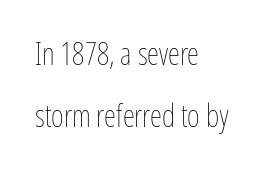
These lines are set flush left with a ragged right edge. Unlike italic type, these characters show no tilt at all. The cut favours lightness, reaching ordinary text weight at its darkest. Is the letter spacing exaggerated? No — it looks like the ordinary default. Just letters on the line, the space beneath them empty.
